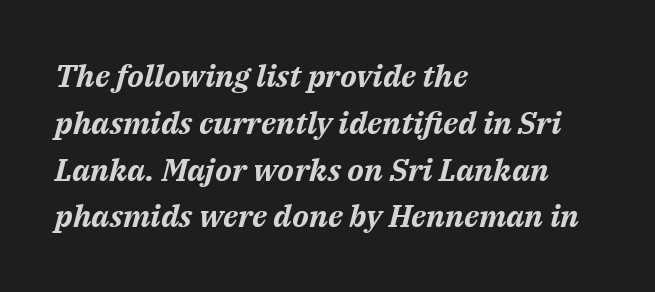
Is the block centered? No — it sits flush against the left margin. Quick note: underline off. Weight: bold. Note the varied advance widths — an 'i' is clearly narrower than an 'm'. Would a proofreader flag this as italicized? Yes.
